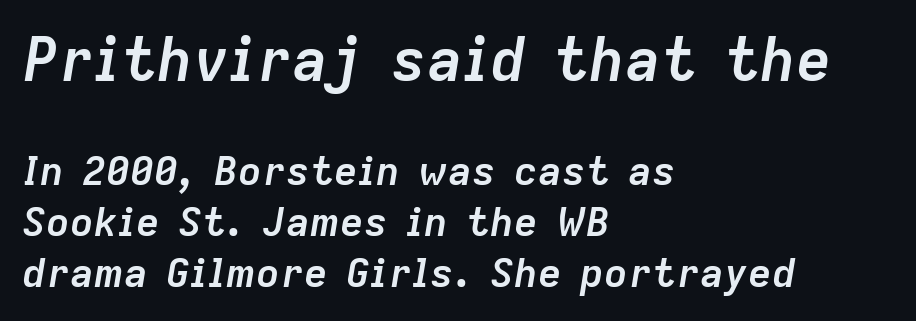
{"italic": "yes", "lean": "right", "slant_degrees": 9, "bold": "yes", "weight": "semibold", "width": "normal", "stroke_contrast": "low", "x_height": "medium", "monospaced": "no", "underline": "no", "align": "left", "line_spacing": "normal", "line_spacing_ratio": 1.27, "letter_spacing": "normal", "letter_spacing_em": 0.0, "larger_block": "first", "size_ratio": 1.5, "glyph_px": 60}
